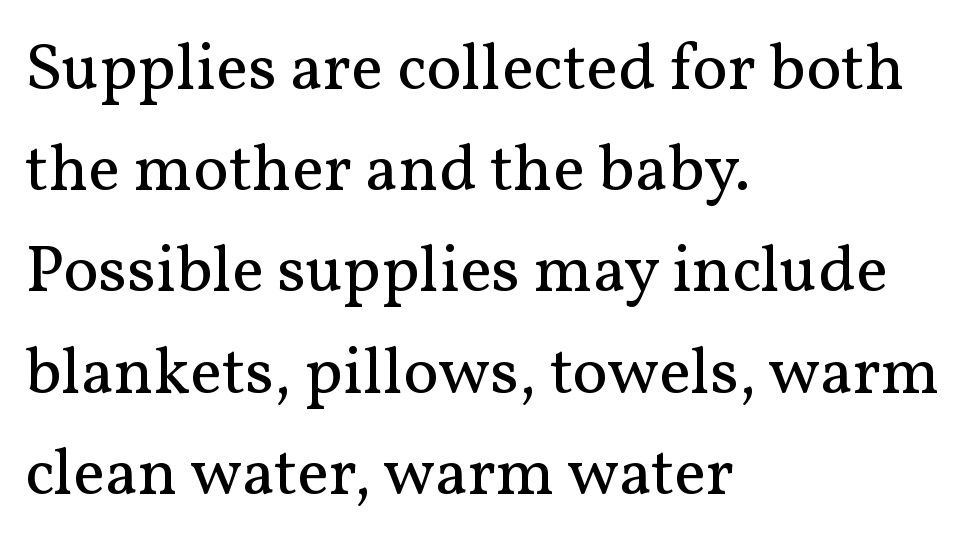
The passage shown is typed in a proportional face where columns would drift. The letters look calm and open, with moderate or lighter stems. Does the type have serifs? Yes, each stem ends in a small foot. A roman cut, with each character standing at attention. Underline: absent. Look at the tracking — it's just the regular setting, nothing added.
